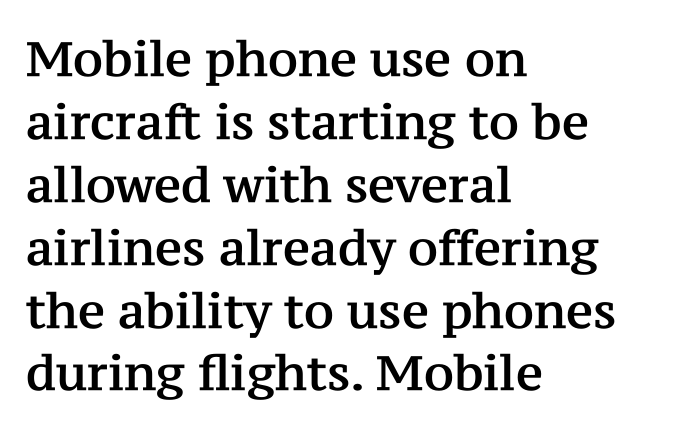
Default kerning and tracking; the words read as compact shapes. Typographically, this falls in the serif category. Is the block centered? No — it sits flush against the left margin. Character widths vary here, with narrow letters taking less room than wide ones. Line spacing here is normal.
